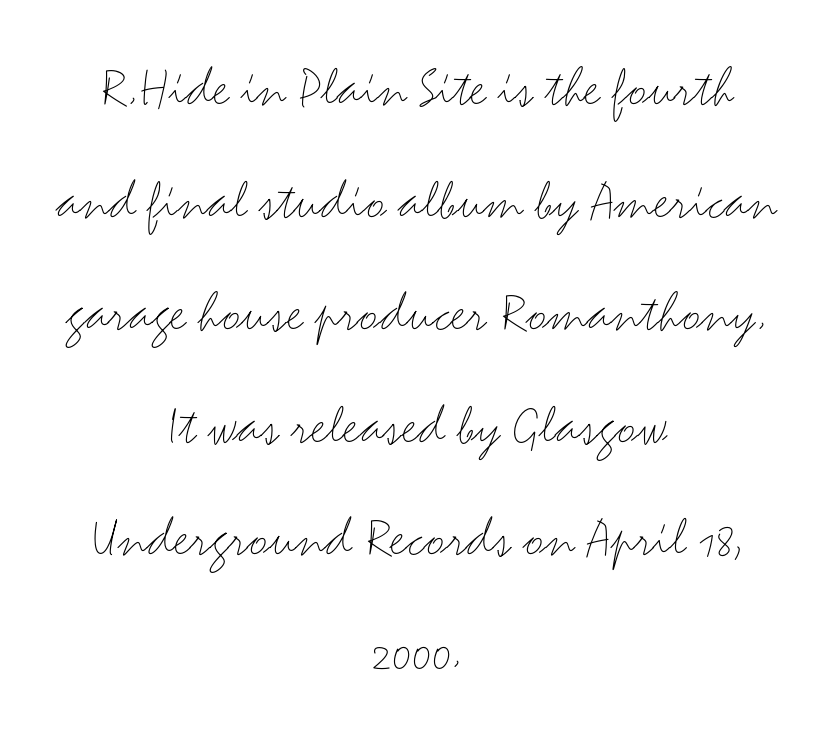
The image shows 58 px light, wide sans-serif type; set centered, loose line spacing (1.94x), normal letter spacing, not underlined; medium stroke contrast and a small x-height.
